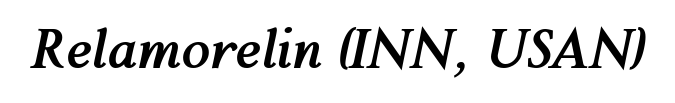
The image shows 52 px semibold type, italic (leaning right); set normal letter spacing, not underlined; medium stroke contrast and a medium x-height.
